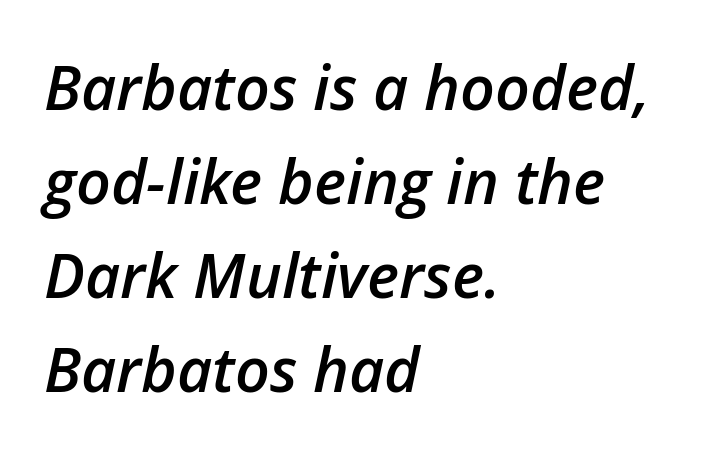
Caption: multi-line text, flush left, ragged right. Is there much room between lines? A standard amount, neither cramped nor airy. Bare-footed words on every line. You could not count columns in this text — the font is proportionally spaced. The letterforms sit shoulder to shoulder at normal distance.
